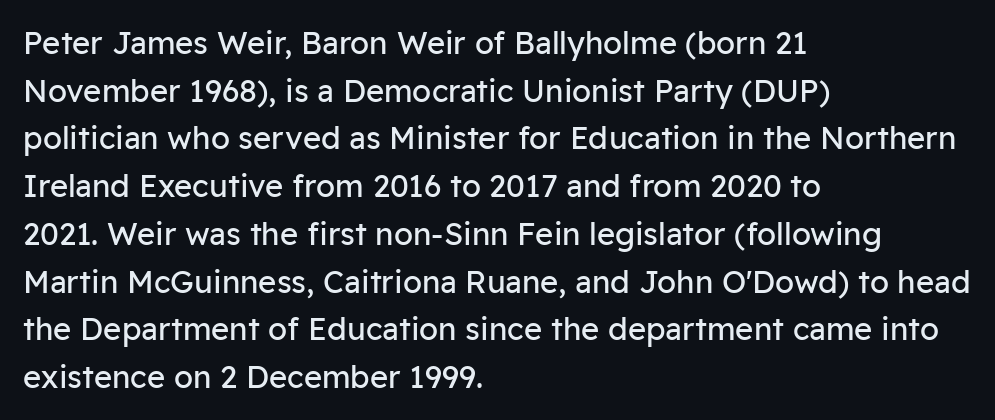
The image shows 31 px regular-weight sans-serif type, upright; set left-aligned, normal line spacing (1.54x), normal letter spacing, not underlined; low stroke contrast and a medium x-height.
